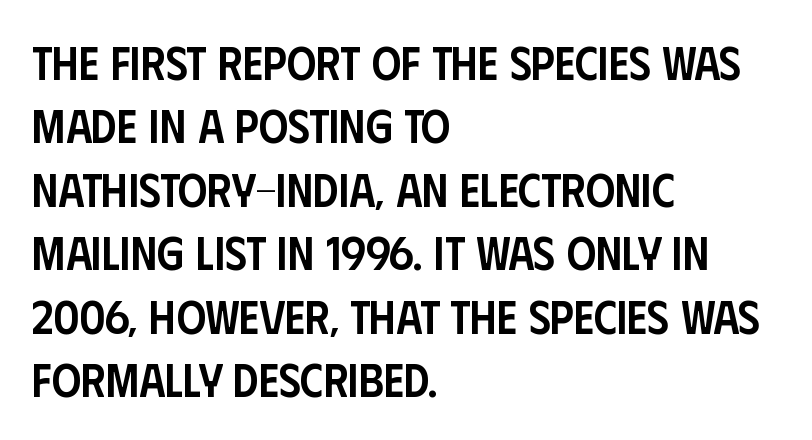
The image shows 46 px semibold, condensed sans-serif type, upright; set left-aligned, normal line spacing (1.38x), normal letter spacing, not underlined; low stroke contrast and a large x-height.
